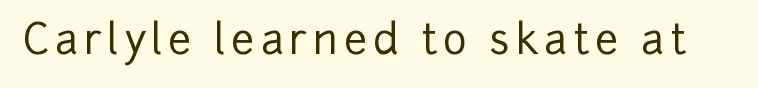
Q: Is the text italic (slanted)? A: No, it is upright.
Q: Is the typeface a serif or a sans-serif typeface? A: Sans-serif.
Q: Is the text underlined? A: No.
Q: Width (condensed, normal, or wide)? A: Normal.
Q: Stroke contrast? A: Low.
Q: x-height? A: Medium.
Q: Monospaced? A: No.
